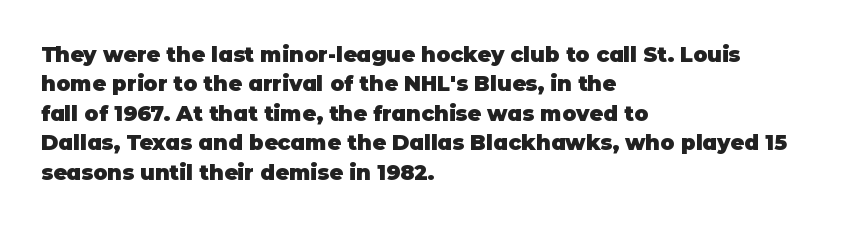
Q: Is the text bold? A: Yes.
Q: Is the text italic (slanted)? A: No, it is upright.
Q: Is the text underlined? A: No.
Q: How is the paragraph aligned? A: Left-aligned.
Q: Is the spacing between letters normal or unusually wide? A: Normal.
Q: Is the spacing between lines tight, normal or loose? A: Normal.
